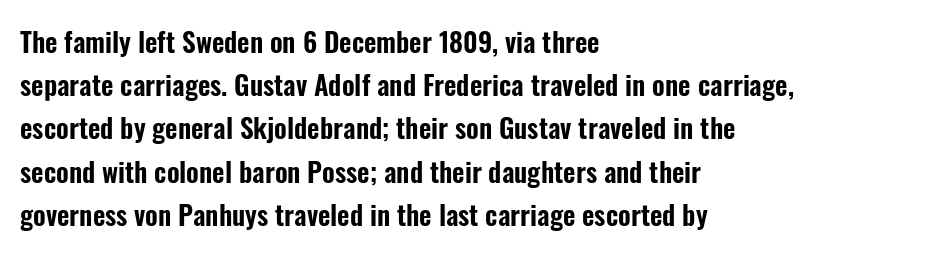
{"italic": "no", "underline": "no", "align": "left", "line_spacing": "normal", "line_spacing_ratio": 1.6, "letter_spacing": "normal", "letter_spacing_em": 0.0, "glyph_px": 27}
